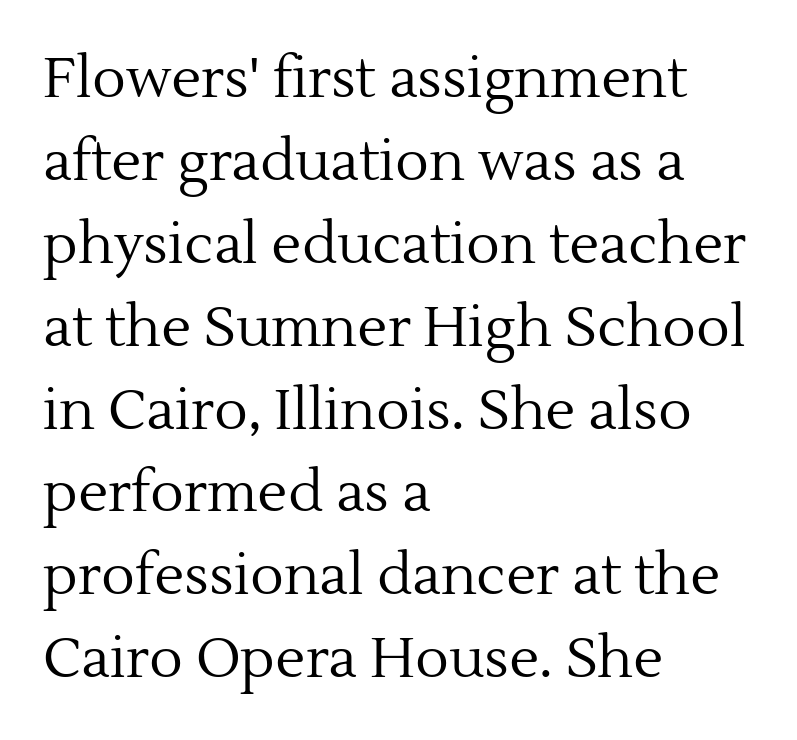
The gap between lines stays unmarked. Observe the serifs anchoring each vertical stroke in this sample. If you drew a line through each stem, it would be perfectly vertical. This is not heavy type; no bold has been used.
